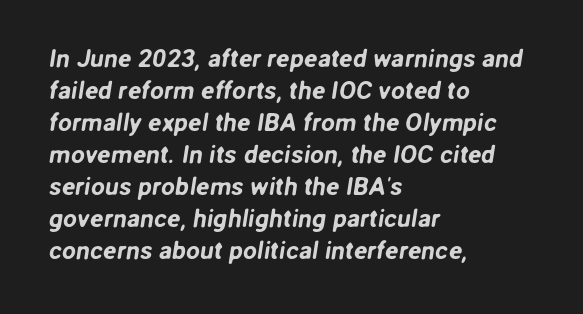
{"underline": "no", "align": "left", "line_spacing": "normal", "line_spacing_ratio": 1.28, "letter_spacing": "normal", "letter_spacing_em": 0.0, "glyph_px": 25}
